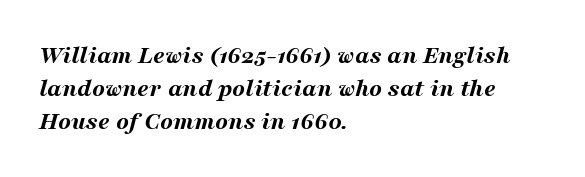
The image shows 26 px bold type, italic (leaning right); set left-aligned, normal line spacing (1.26x), normal letter spacing, not underlined.
